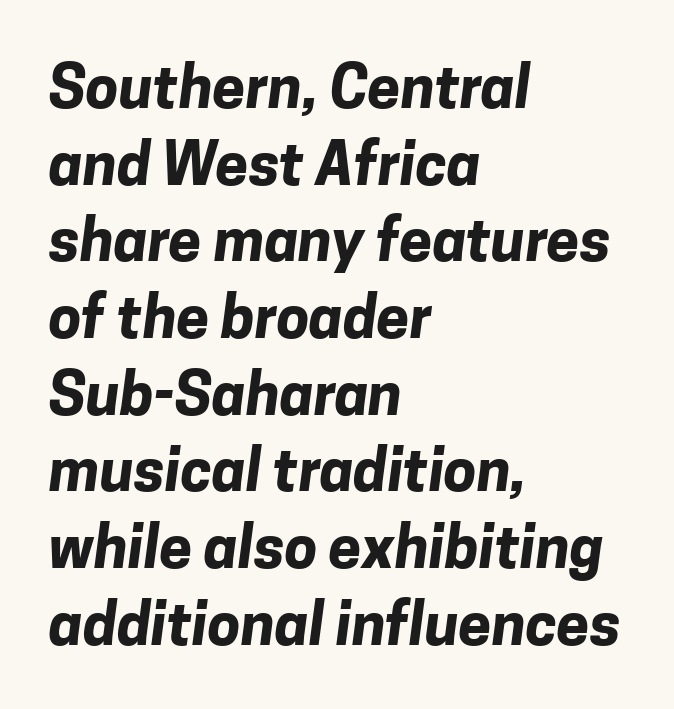
The image shows 59 px bold sans-serif type; set left-aligned, normal line spacing (1.3x), normal letter spacing, not underlined; low stroke contrast and a medium x-height.
